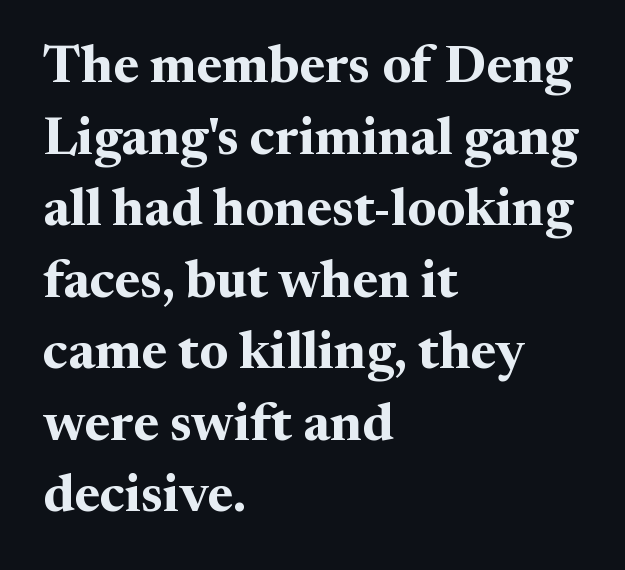
The image shows 53 px bold serif type, upright; set left-aligned, normal line spacing (1.35x), normal letter spacing, not underlined; medium stroke contrast and a medium x-height.
